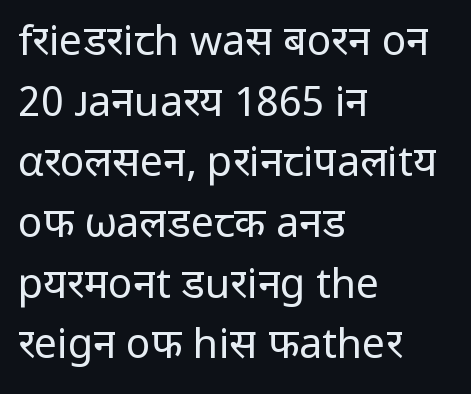
The image shows 41 px regular-weight sans-serif type, upright; set left-aligned, normal line spacing (1.48x), normal letter spacing, not underlined; low stroke contrast and a medium x-height.
